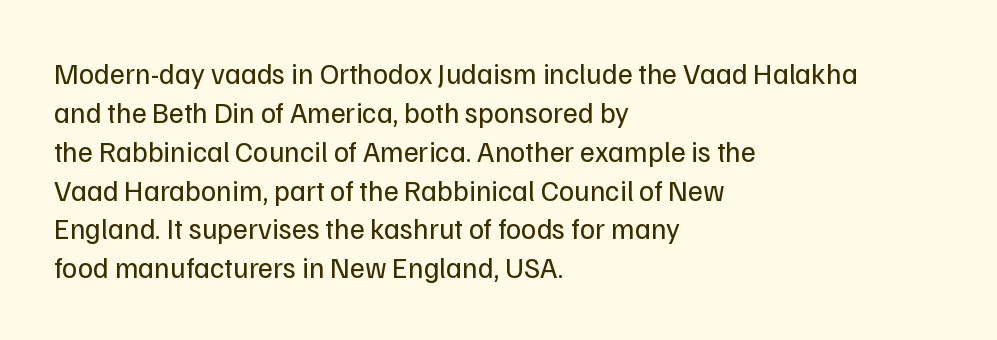
{"serif": "no", "italic": "no", "bold": "no", "weight": "regular", "width": "normal", "stroke_contrast": "low", "x_height": "medium", "monospaced": "no", "underline": "no", "align": "left", "line_spacing": "normal", "line_spacing_ratio": 1.34, "letter_spacing": "normal", "letter_spacing_em": 0.0, "glyph_px": 29}
